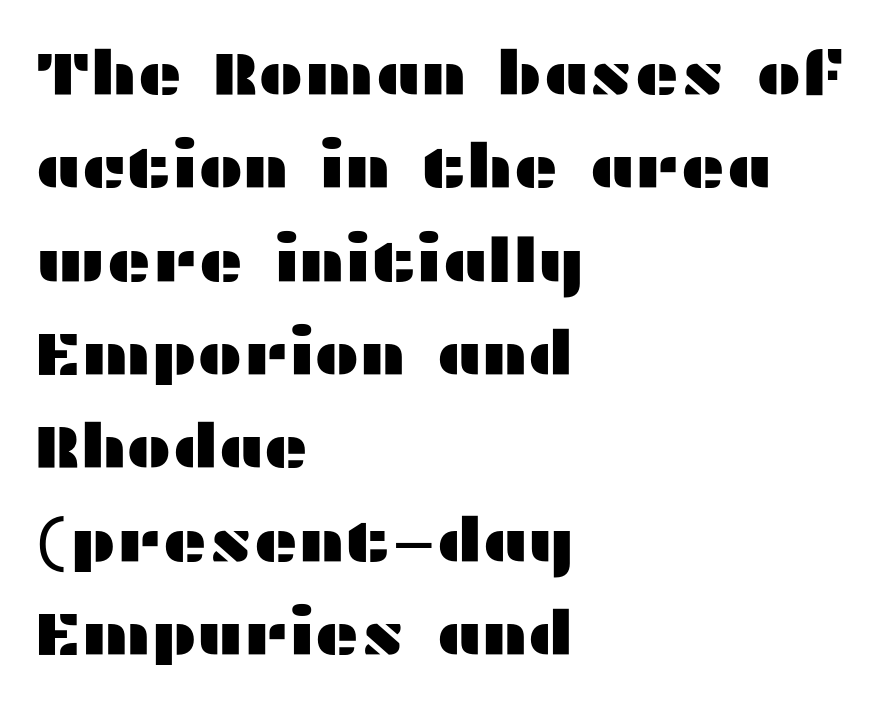
Nobody drew a line under any word here. Style check: upright. Font category for this specimen: sans-serif. This sample has the flowing, uneven cadence of proportional lettering.
